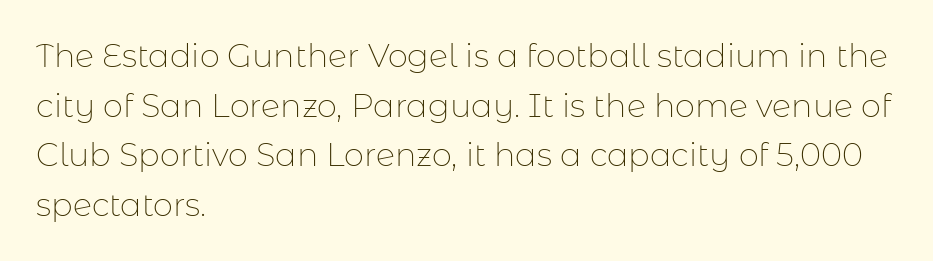
The image shows 32 px thin sans-serif type, upright; set left-aligned, normal line spacing (1.55x), normal letter spacing, not underlined; low stroke contrast and a medium x-height.
